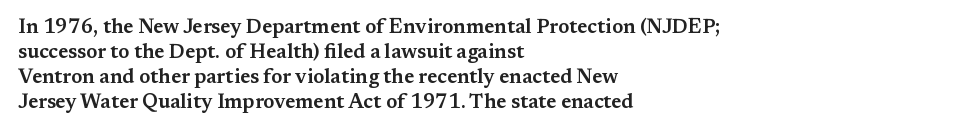
Q: Is the text italic (slanted)? A: No, it is upright.
Q: Is the text underlined? A: No.
Q: How is the paragraph aligned? A: Left-aligned.
Q: Is the spacing between letters normal or unusually wide? A: Normal.
Q: Is the spacing between lines tight, normal or loose? A: Normal.
